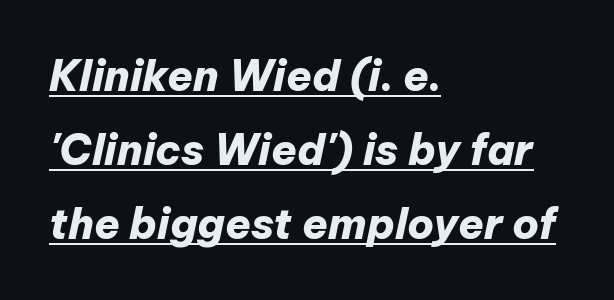
The image shows 42 px heavy type, italic (leaning right); set left-aligned, line spacing 1.76x, normal letter spacing, underlined; low stroke contrast and a medium x-height.
